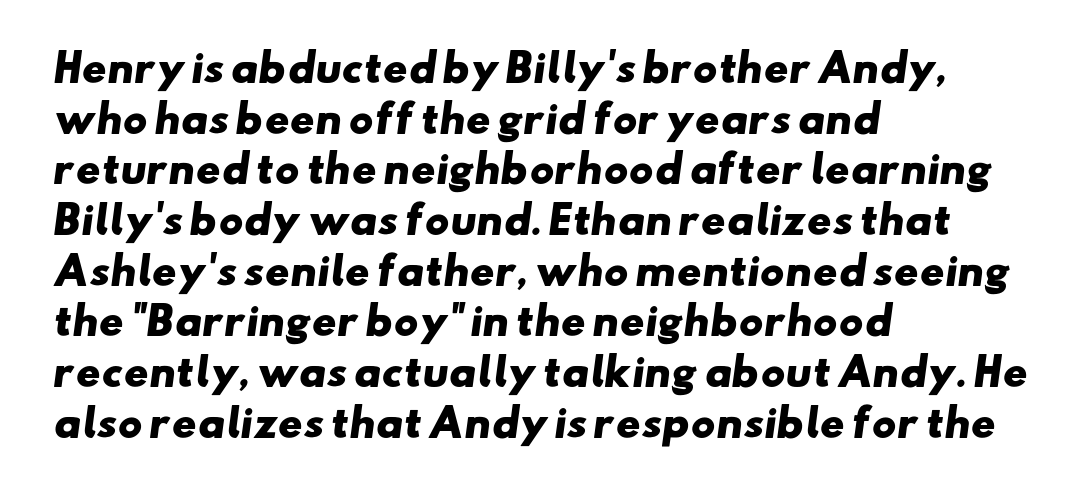
One-word summary of the alignment: left. Plenty of ink on the page — the face is bold. Evenly set lines give the paragraph a standard silhouette. Think of a printed novel: that variable character pitch is what you see here. The designer went with a sans here, leaving each stem footless.
